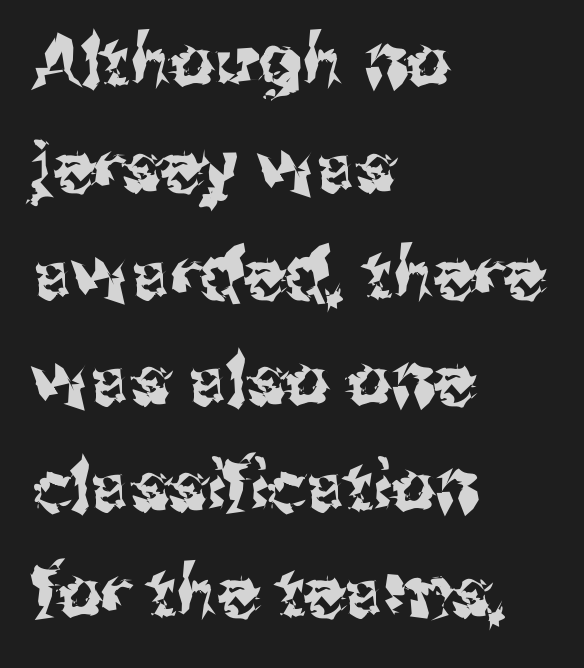
A typesetter would label this face a sans. In CSS terms this would be text-align: left. Note the varied advance widths — an 'i' is clearly narrower than an 'm'. Honestly, the letter spacing is just normal — you wouldn't notice it. If you measured baseline to baseline, you'd find a middling distance.
